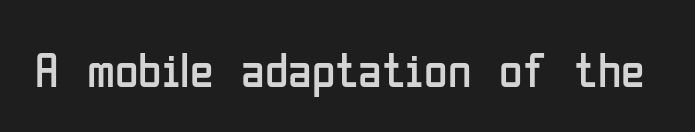
Is there any slant? The stems are plumb. Decoration check: the copy has no underline. Words appear dense and cohesive because spacing is normal. This is sans-serif lettering, the kind often seen on screens and signage. The typeface has the unassuming heft of standard copy or less. Looks like regular typesetting: each glyph gets only the width it needs.
